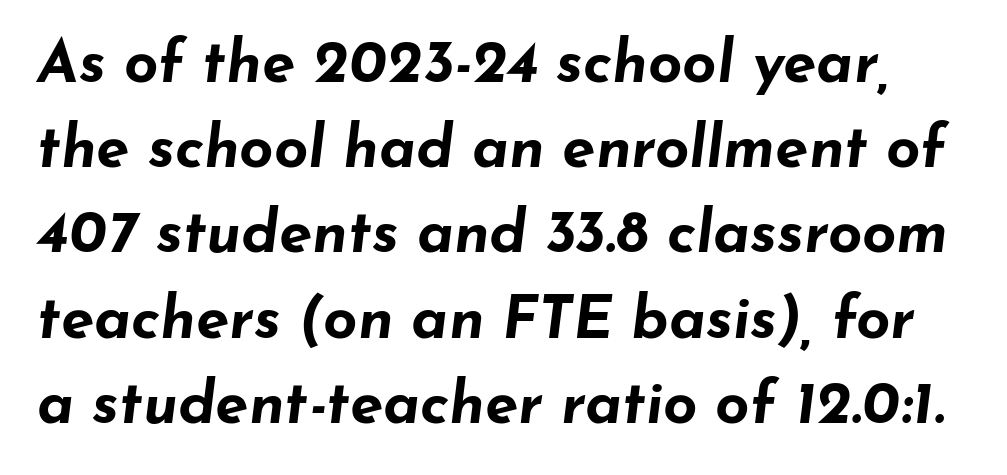
The image shows 60 px bold, wide type, italic (leaning right); set normal line spacing (1.42x), normal letter spacing, not underlined; low stroke contrast and a small x-height.
